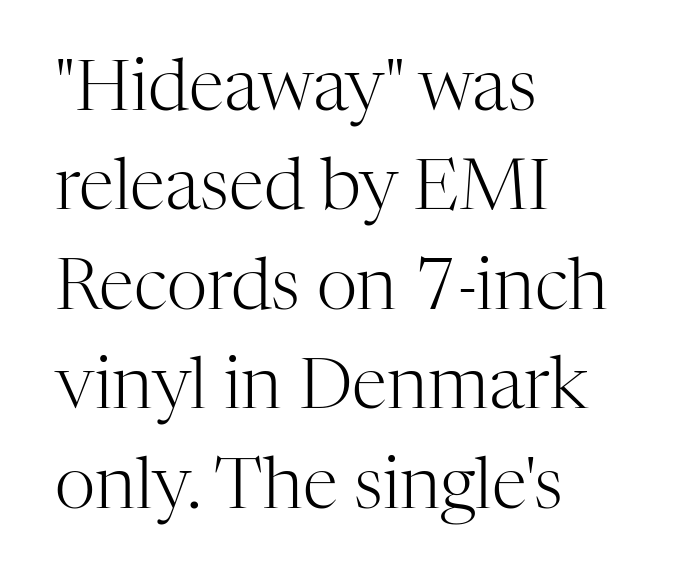
{"serif": "yes", "italic": "no", "bold": "no", "weight": "light", "width": "normal", "stroke_contrast": "high", "x_height": "medium", "monospaced": "no", "underline": "no", "align": "left", "line_spacing": "normal", "line_spacing_ratio": 1.4, "letter_spacing": "normal", "letter_spacing_em": 0.0, "glyph_px": 71}
